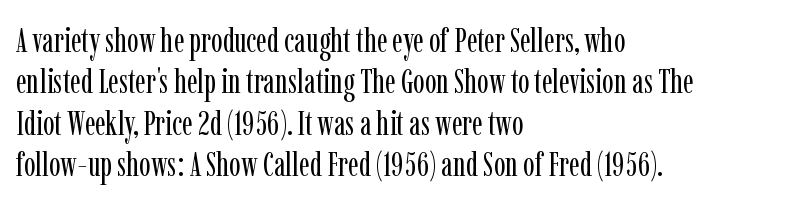
{"serif": "yes", "italic": "no", "bold": "no", "weight": "regular", "width": "condensed", "stroke_contrast": "low", "x_height": "medium", "monospaced": "no", "underline": "no", "align": "left", "line_spacing_ratio": 1.22, "letter_spacing": "normal", "letter_spacing_em": 0.0, "glyph_px": 34}
